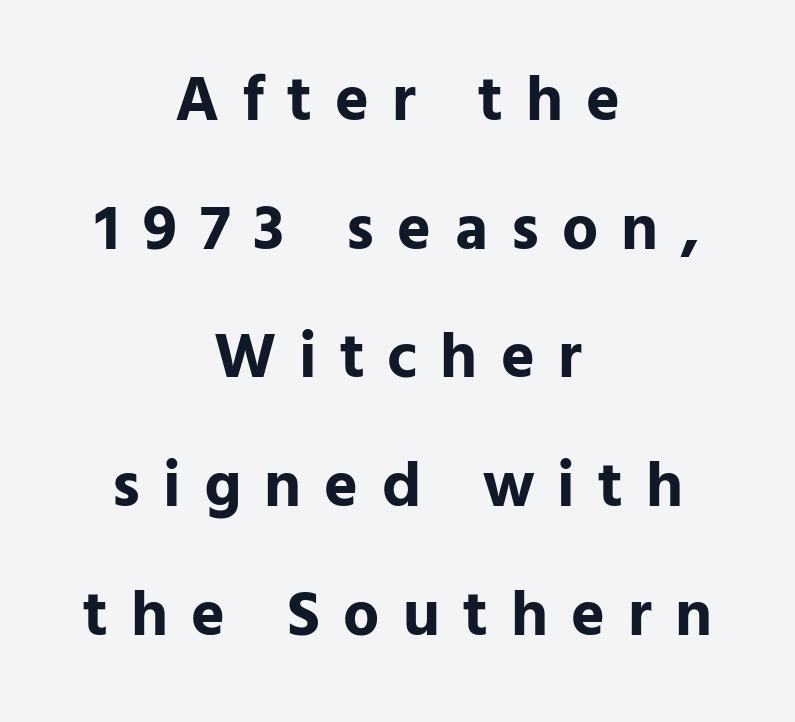
The image shows 64 px bold sans-serif type, upright; set centered, loose line spacing (2.01x), unusually wide letter spacing (+0.36 em), not underlined; low stroke contrast and a medium x-height.
